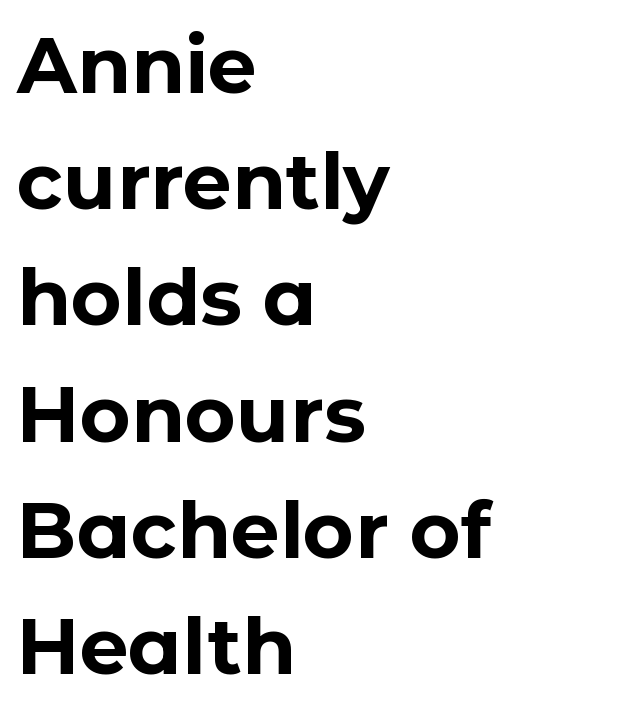
{"serif": "no", "italic": "no", "bold": "yes", "weight": "bold", "width": "normal", "stroke_contrast": "low", "x_height": "medium", "monospaced": "no", "underline": "no", "align": "left", "line_spacing": "normal", "line_spacing_ratio": 1.49, "letter_spacing": "normal", "letter_spacing_em": 0.0, "glyph_px": 78}
